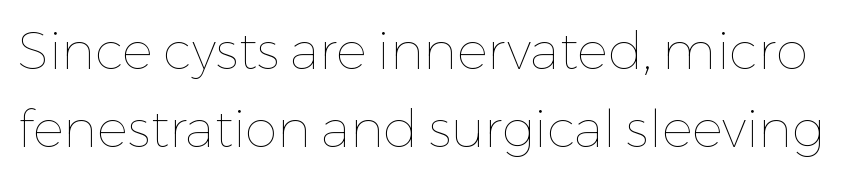
The image shows 52 px thin type, upright; set normal line spacing (1.5x), normal letter spacing, not underlined; low stroke contrast and a medium x-height.
